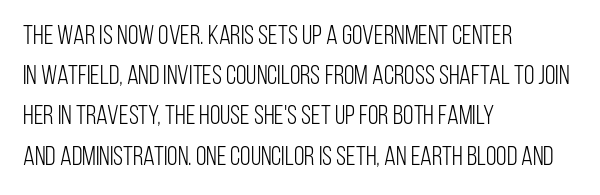
{"italic": "no", "bold": "no", "underline": "no", "align": "left", "line_spacing": "normal", "line_spacing_ratio": 1.49, "letter_spacing": "normal", "letter_spacing_em": 0.0, "glyph_px": 27}
